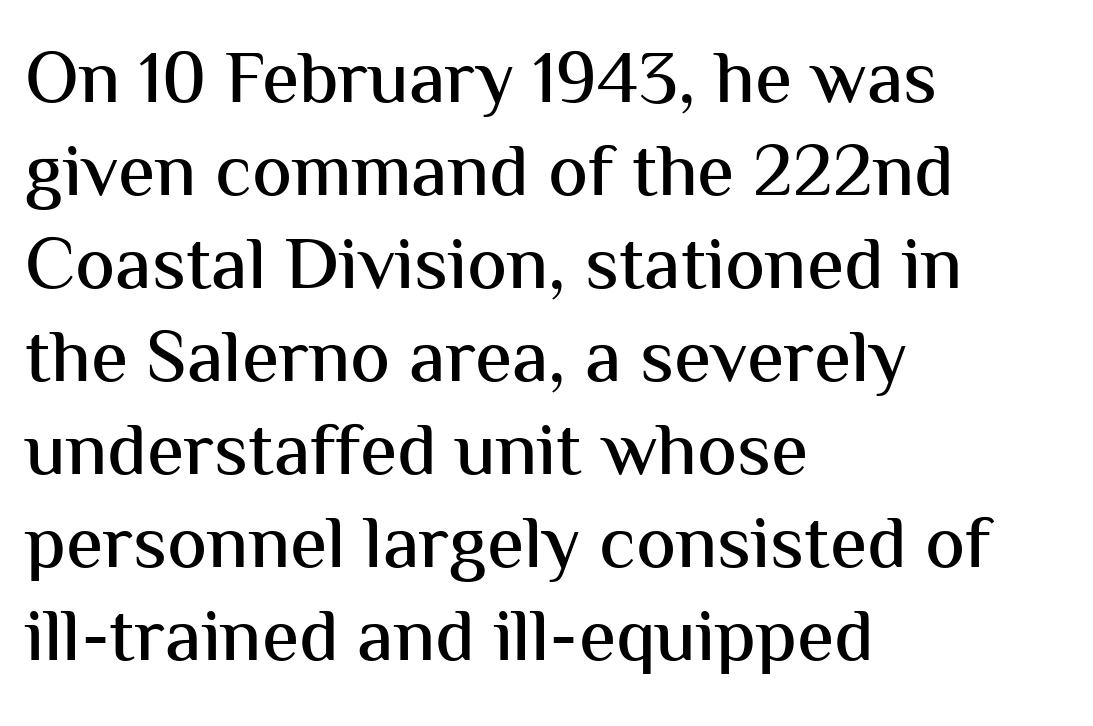
Q: Is the text italic (slanted)? A: No, it is upright.
Q: Is the typeface a serif or a sans-serif typeface? A: Sans-serif.
Q: Is the text underlined? A: No.
Q: How is the paragraph aligned? A: Left-aligned.
Q: Is the spacing between letters normal or unusually wide? A: Normal.
Q: Width (condensed, normal, or wide)? A: Normal.
Q: Stroke contrast? A: Medium.
Q: x-height? A: Medium.
Q: Monospaced? A: No.
